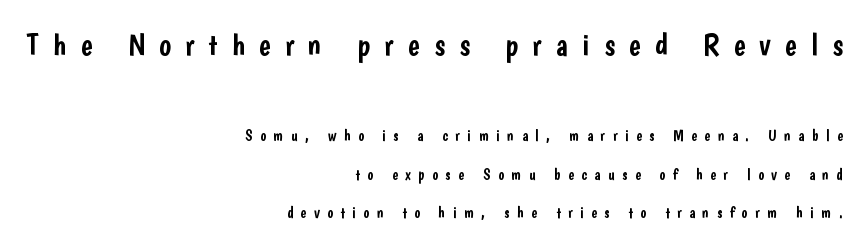
{"serif": "no", "italic": "no", "width": "condensed", "stroke_contrast": "low", "x_height": "medium", "monospaced": "no", "underline": "no", "align": "right", "line_spacing": "loose", "line_spacing_ratio": 2.42, "letter_spacing": "wide", "letter_spacing_em": 0.46, "larger_block": "first", "size_ratio": 1.94, "glyph_px": 31}
